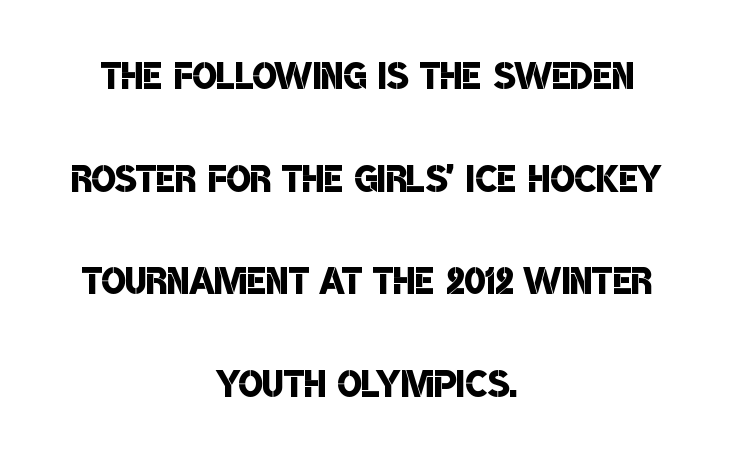
{"serif": "no", "bold": "semi", "weight": "semibold", "width": "condensed", "stroke_contrast": "low", "x_height": "large", "monospaced": "no", "underline": "no", "align": "center", "line_spacing": "loose", "line_spacing_ratio": 2.01, "letter_spacing": "normal", "letter_spacing_em": 0.0, "glyph_px": 51}
